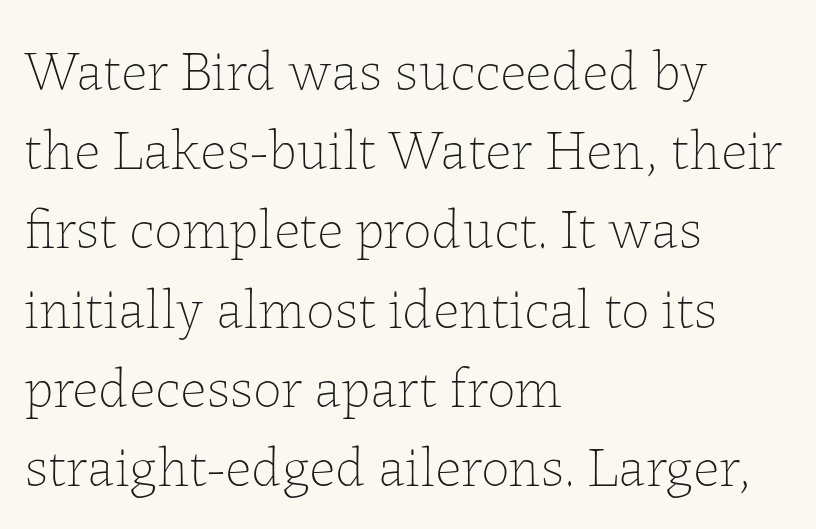
Q: Is the text bold? A: No.
Q: Is the text italic (slanted)? A: No, it is upright.
Q: Is the text underlined? A: No.
Q: How is the paragraph aligned? A: Left-aligned.
Q: Is the spacing between letters normal or unusually wide? A: Normal.
Q: Is the spacing between lines tight, normal or loose? A: Normal.
Q: Width (condensed, normal, or wide)? A: Normal.
Q: Stroke contrast? A: Low.
Q: x-height? A: Medium.
Q: Monospaced? A: No.
